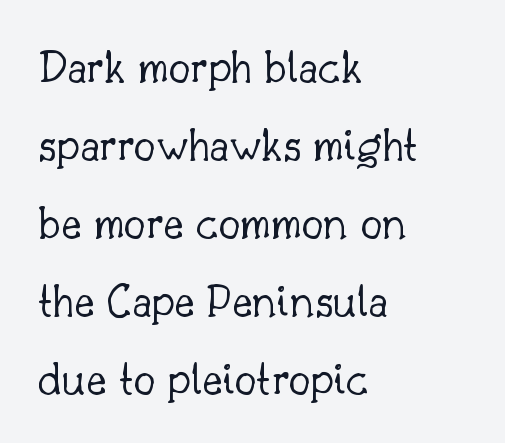
The image shows 49 px light type, upright; set left-aligned, normal line spacing (1.59x), normal letter spacing, not underlined; low stroke contrast and a small x-height.
